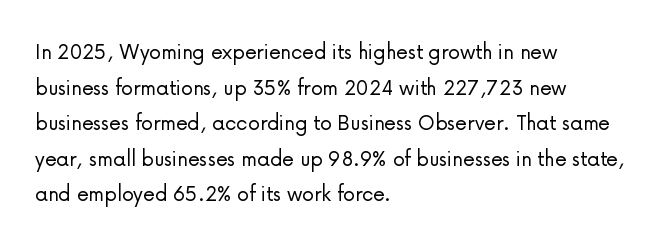
Q: Is the text bold? A: No.
Q: Is the text italic (slanted)? A: No, it is upright.
Q: Is the text underlined? A: No.
Q: How is the paragraph aligned? A: Left-aligned.
Q: Is the spacing between letters normal or unusually wide? A: Normal.
Q: Is the spacing between lines tight, normal or loose? A: Normal.
